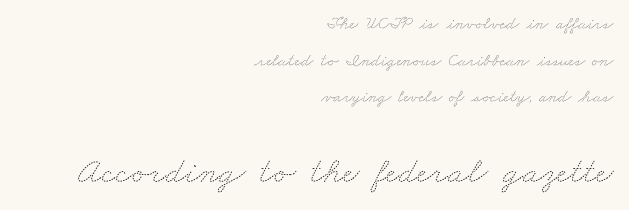
{"bold": "no", "weight": "thin", "width": "wide", "stroke_contrast": "medium", "x_height": "small", "monospaced": "no", "underline": "no", "align": "right", "line_spacing": "loose", "line_spacing_ratio": 2.04, "letter_spacing": "normal", "letter_spacing_em": 0.0, "larger_block": "second", "size_ratio": 2.06, "glyph_px": 37}
